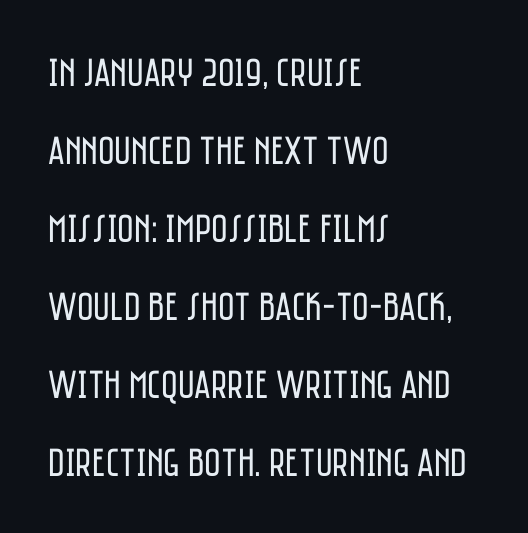
Q: Is the text bold? A: No.
Q: Is the text italic (slanted)? A: No, it is upright.
Q: Is the typeface a serif or a sans-serif typeface? A: Sans-serif.
Q: Is the text underlined? A: No.
Q: How is the paragraph aligned? A: Left-aligned.
Q: Is the spacing between letters normal or unusually wide? A: Normal.
Q: Is the spacing between lines tight, normal or loose? A: Loose.
Q: Width (condensed, normal, or wide)? A: Condensed.
Q: Stroke contrast? A: Low.
Q: x-height? A: Large.
Q: Monospaced? A: No.
